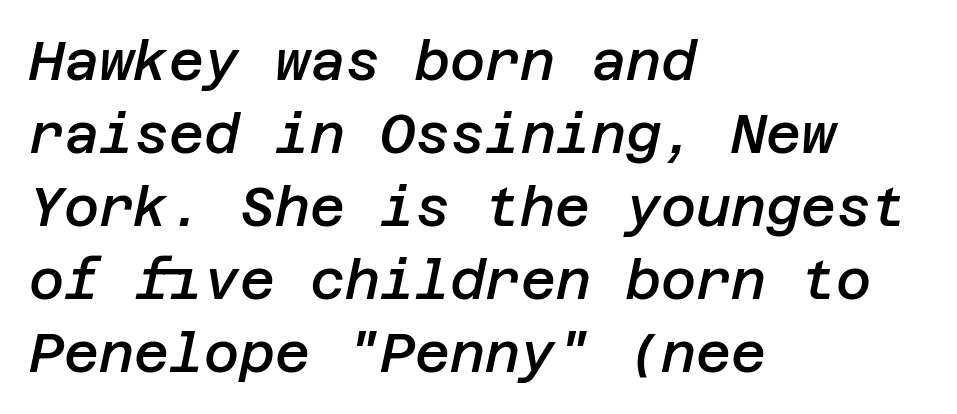
Q: Is the text bold? A: Semi-bold.
Q: Is the text italic (slanted)? A: Yes, it leans right by about 12 degrees.
Q: Is the text underlined? A: No.
Q: How is the paragraph aligned? A: Left-aligned.
Q: Is the spacing between letters normal or unusually wide? A: Normal.
Q: Is the spacing between lines tight, normal or loose? A: Normal.
Q: Width (condensed, normal, or wide)? A: Normal.
Q: Stroke contrast? A: Low.
Q: x-height? A: Large.
